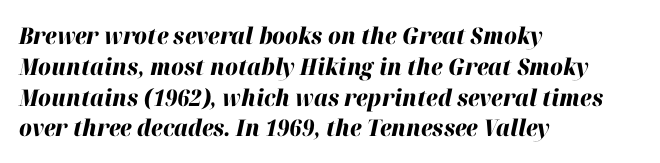
Q: Is the text bold? A: Yes.
Q: Is the text italic (slanted)? A: Yes, it leans right by about 12 degrees.
Q: Is the text underlined? A: No.
Q: How is the paragraph aligned? A: Left-aligned.
Q: Is the spacing between letters normal or unusually wide? A: Normal.
Q: Is the spacing between lines tight, normal or loose? A: Normal.
